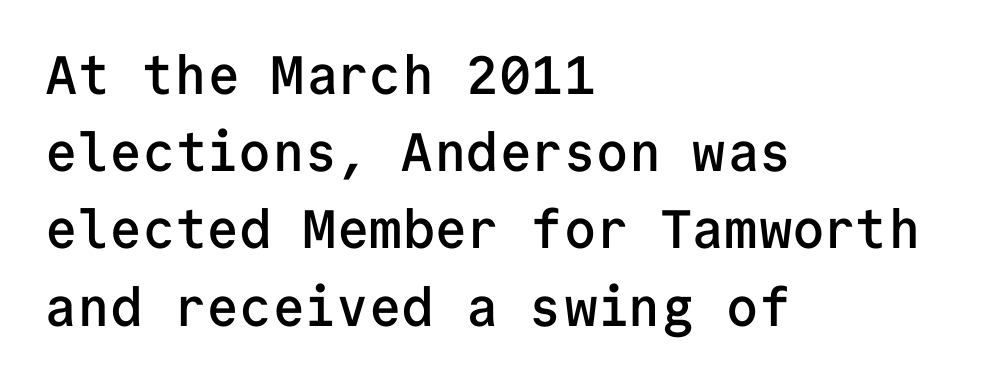
Q: Is the text bold? A: Semi-bold.
Q: Is the text italic (slanted)? A: No, it is upright.
Q: Is the typeface a serif or a sans-serif typeface? A: Sans-serif.
Q: Is the text underlined? A: No.
Q: How is the paragraph aligned? A: Left-aligned.
Q: Is the spacing between letters normal or unusually wide? A: Normal.
Q: Is the spacing between lines tight, normal or loose? A: Normal.
Q: Width (condensed, normal, or wide)? A: Normal.
Q: Stroke contrast? A: Low.
Q: x-height? A: Medium.
Q: Monospaced? A: Yes.
